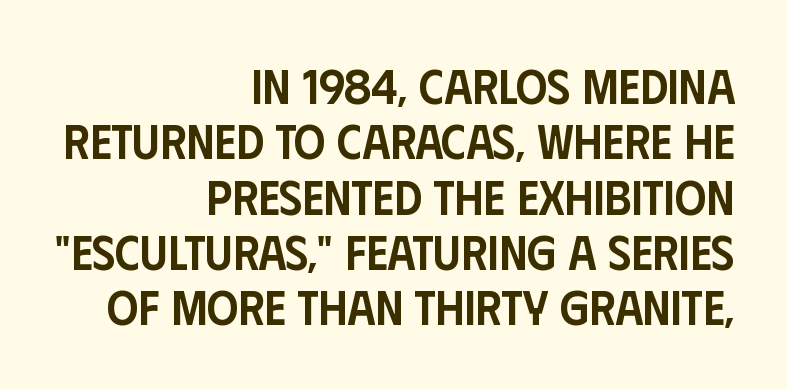
{"serif": "no", "italic": "no", "bold": "semi", "weight": "semibold", "width": "condensed", "stroke_contrast": "low", "x_height": "large", "monospaced": "no", "underline": "no", "align": "right", "line_spacing": "tight", "line_spacing_ratio": 1.13, "letter_spacing": "normal", "letter_spacing_em": 0.0, "glyph_px": 49}
